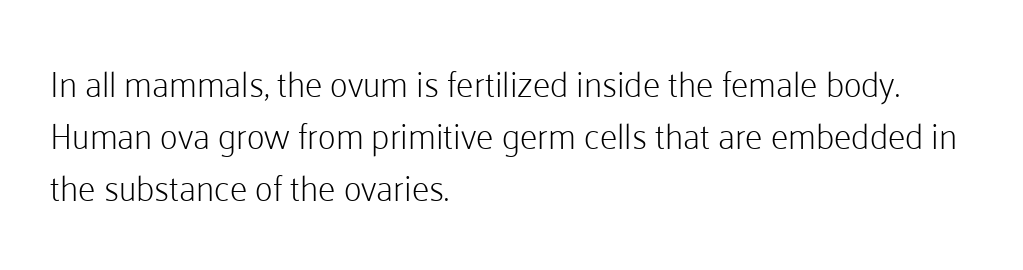
Q: Is the text bold? A: No.
Q: Is the text italic (slanted)? A: No, it is upright.
Q: Is the typeface a serif or a sans-serif typeface? A: Sans-serif.
Q: Is the text underlined? A: No.
Q: How is the paragraph aligned? A: Left-aligned.
Q: Is the spacing between letters normal or unusually wide? A: Normal.
Q: Is the spacing between lines tight, normal or loose? A: Normal.
Q: Width (condensed, normal, or wide)? A: Normal.
Q: Stroke contrast? A: Low.
Q: x-height? A: Medium.
Q: Monospaced? A: No.
